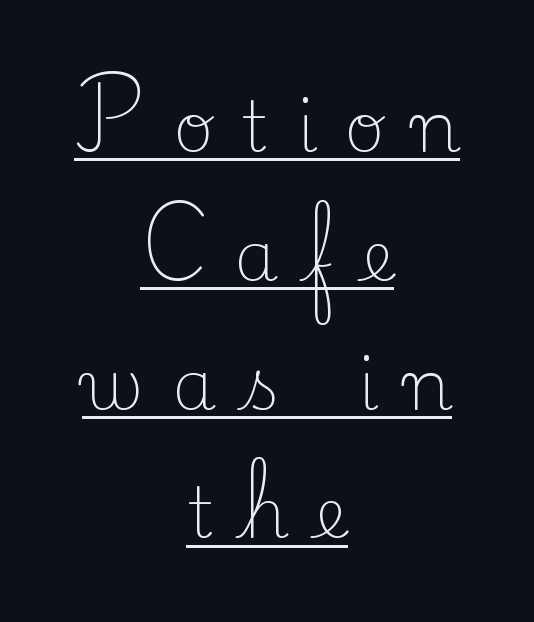
This rendering uses center alignment, leaving both contours irregular but symmetric. You could not count columns in this text — the font is proportionally spaced. Letter spacing: wide. Heaviness? Minimal to ordinary, like unemphasized prose. Does the type have serifs? Yes, each stem ends in a small foot.
